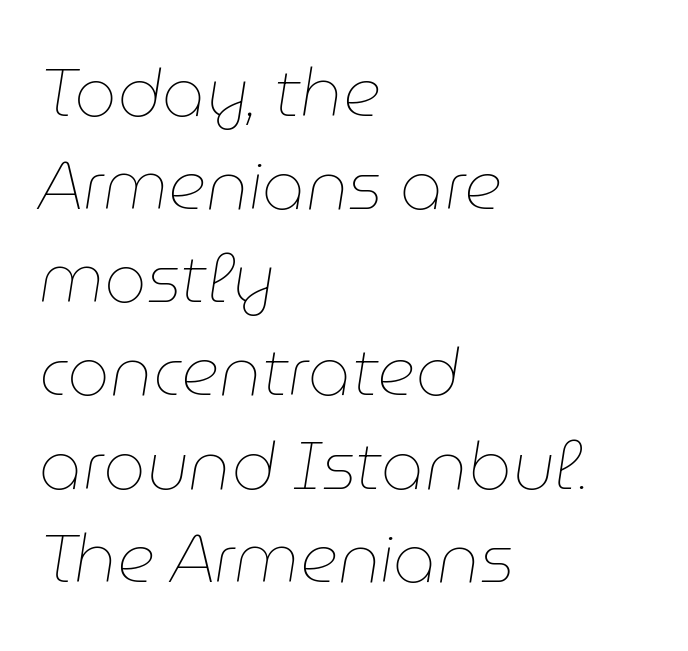
Q: Is the text bold? A: No.
Q: Is the text italic (slanted)? A: Yes, it leans right by about 9 degrees.
Q: Is the text underlined? A: No.
Q: How is the paragraph aligned? A: Left-aligned.
Q: Is the spacing between letters normal or unusually wide? A: Normal.
Q: Is the spacing between lines tight, normal or loose? A: Normal.
Q: Width (condensed, normal, or wide)? A: Normal.
Q: Stroke contrast? A: Low.
Q: x-height? A: Medium.
Q: Monospaced? A: No.
